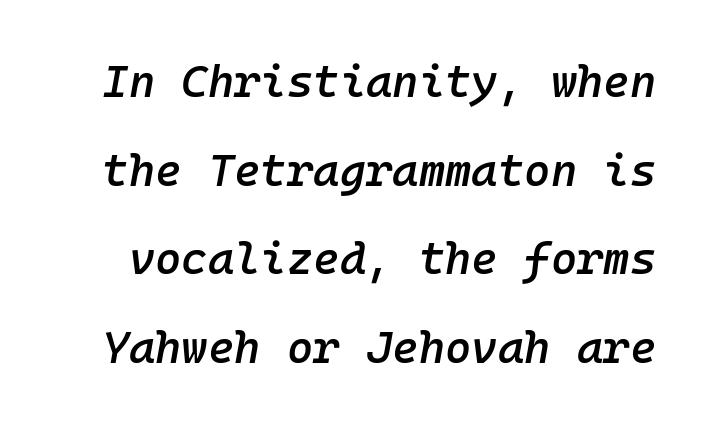
{"italic": "yes", "lean": "right", "slant_degrees": 10, "bold": "semi", "weight": "semibold", "width": "normal", "stroke_contrast": "low", "x_height": "medium", "monospaced": "yes", "underline": "no", "line_spacing": "loose", "line_spacing_ratio": 1.97, "letter_spacing": "normal", "letter_spacing_em": 0.0, "glyph_px": 45}
